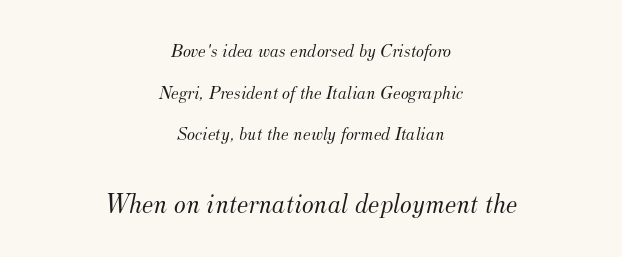
Compared with a typical body face, this is equally light or lighter still. If you measured baseline to baseline, you'd find a long distance. The lines are quadded center. Lines of text with bare space underneath. You could call the tracking neutral — neither tight nor loose. This is oblique type, the kind used for emphasis or titles.
